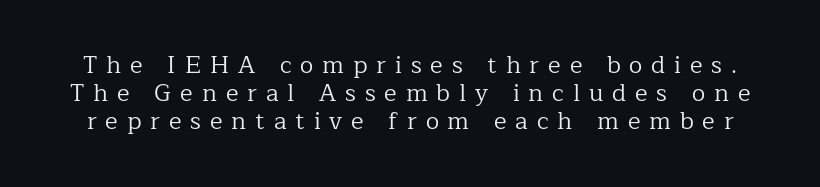
The image shows 24 px text type, upright; set line spacing 1.17x, unusually wide letter spacing (+0.37 em), not underlined.
